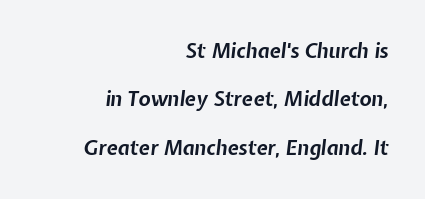
The image shows 20 px bold type, italic (leaning right); set right-aligned, loose line spacing (2.42x), normal letter spacing, not underlined.
